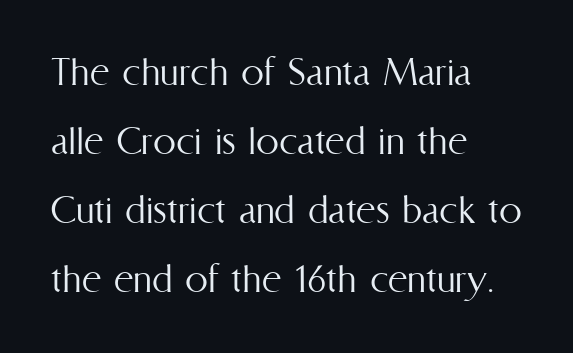
Q: Is the text bold? A: No.
Q: Is the text italic (slanted)? A: No, it is upright.
Q: Is the text underlined? A: No.
Q: How is the paragraph aligned? A: Left-aligned.
Q: Is the spacing between letters normal or unusually wide? A: Normal.
Q: Is the spacing between lines tight, normal or loose? A: Normal.
Q: Width (condensed, normal, or wide)? A: Condensed.
Q: Stroke contrast? A: Medium.
Q: x-height? A: Medium.
Q: Monospaced? A: No.
